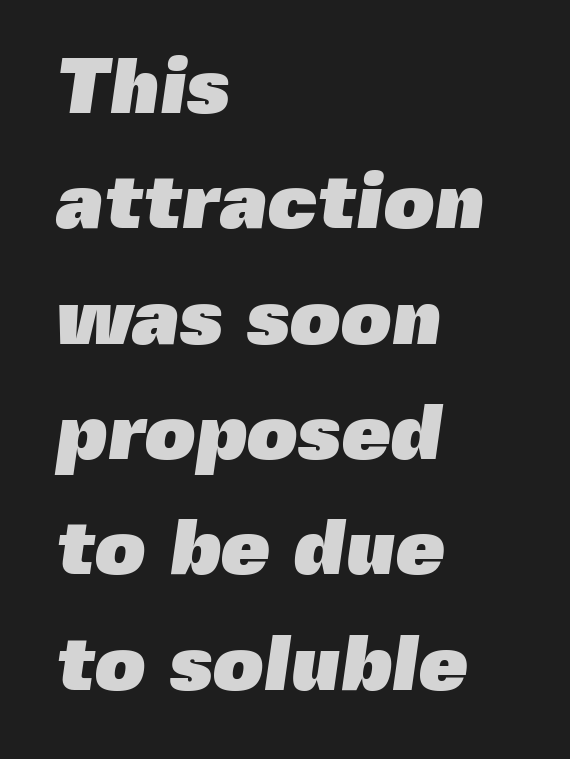
Q: Is the text bold? A: Yes.
Q: Is the typeface a serif or a sans-serif typeface? A: Sans-serif.
Q: Is the text underlined? A: No.
Q: How is the paragraph aligned? A: Left-aligned.
Q: Is the spacing between letters normal or unusually wide? A: Normal.
Q: Is the spacing between lines tight, normal or loose? A: Normal.
Q: Width (condensed, normal, or wide)? A: Normal.
Q: x-height? A: Medium.
Q: Monospaced? A: No.
